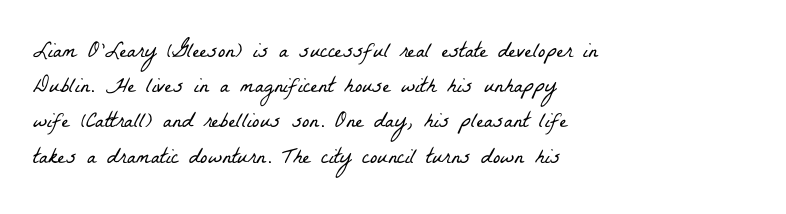
Q: Is the text bold? A: No.
Q: Is the text underlined? A: No.
Q: How is the paragraph aligned? A: Left-aligned.
Q: Is the spacing between letters normal or unusually wide? A: Normal.
Q: Is the spacing between lines tight, normal or loose? A: Normal.
